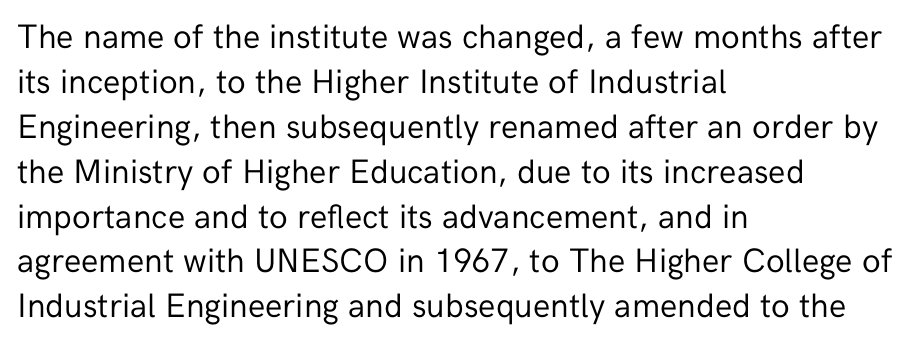
Rule under the text: the space is simply empty. Nope, not italic — everything's standing straight. Which margin do the lines hug? The left one — the right edge is uneven. Nope, no serifs anywhere on these letters. Interline gaps are of average width in this sample.
